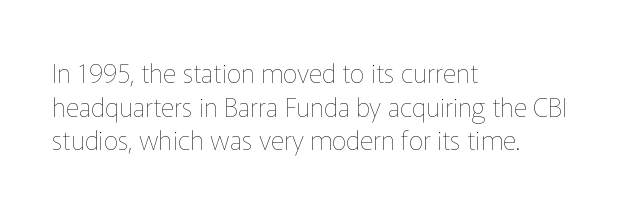
{"italic": "no", "bold": "no", "underline": "no", "align": "left", "line_spacing": "normal", "line_spacing_ratio": 1.29, "letter_spacing": "normal", "letter_spacing_em": 0.0, "glyph_px": 26}
